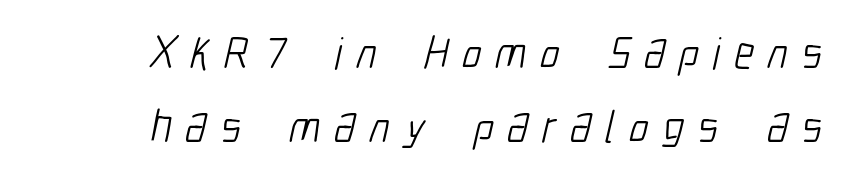
Q: Is the text bold? A: No.
Q: Is the typeface a serif or a sans-serif typeface? A: Sans-serif.
Q: Is the text underlined? A: No.
Q: Is the spacing between letters normal or unusually wide? A: Unusually wide.
Q: Is the spacing between lines tight, normal or loose? A: Normal.
Q: Width (condensed, normal, or wide)? A: Condensed.
Q: Stroke contrast? A: Low.
Q: x-height? A: Medium.
Q: Monospaced? A: No.
